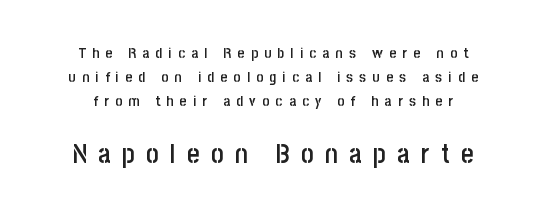
The image shows 27 px text type, upright; set centered, normal line spacing (1.61x), unusually wide letter spacing (+0.42 em), not underlined; the second (bottom) block is 1.8x larger.
